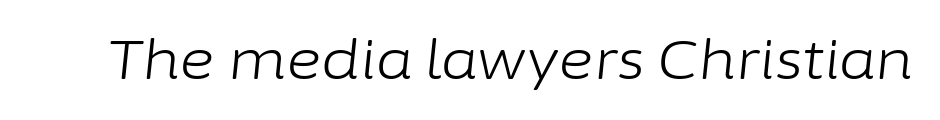
{"italic": "yes", "lean": "right", "slant_degrees": 6, "bold": "no", "weight": "light", "width": "normal", "stroke_contrast": "low", "x_height": "medium", "monospaced": "no", "underline": "no", "letter_spacing": "normal", "letter_spacing_em": 0.0, "glyph_px": 54}
